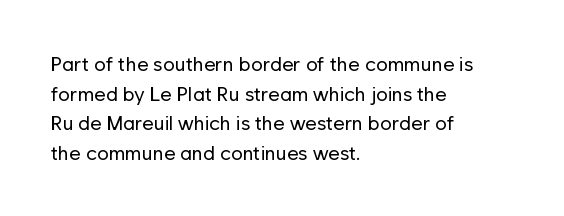
{"italic": "no", "bold": "no", "underline": "no", "align": "left", "line_spacing": "normal", "line_spacing_ratio": 1.48, "letter_spacing": "normal", "letter_spacing_em": 0.0, "glyph_px": 20}
